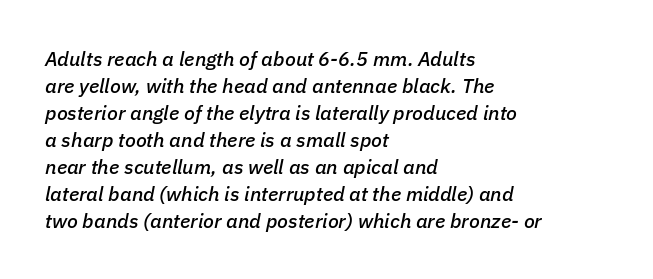
The image shows 20 px text type, italic (leaning right); set left-aligned, normal line spacing (1.35x), normal letter spacing, not underlined.
